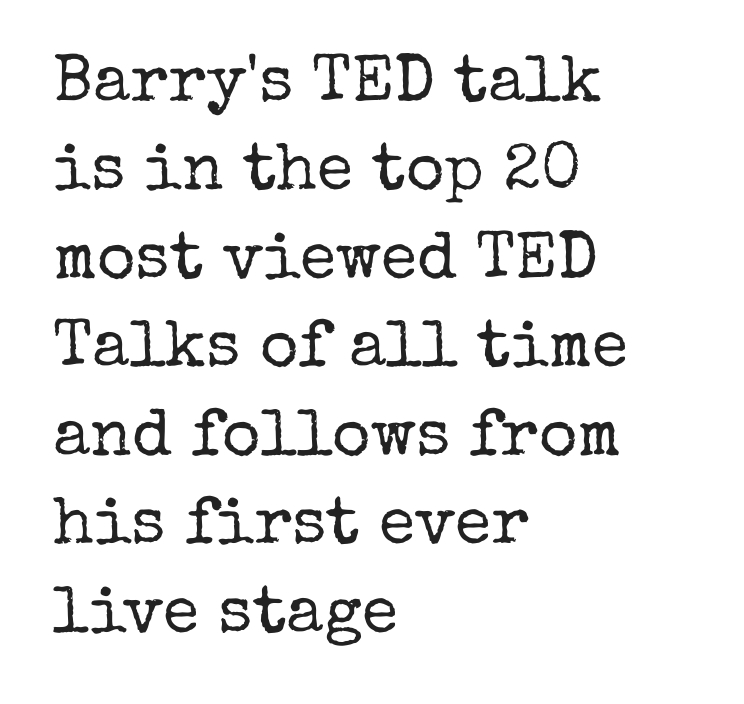
Q: Is the text bold? A: No.
Q: Is the text italic (slanted)? A: No, it is upright.
Q: Is the typeface a serif or a sans-serif typeface? A: Serif.
Q: Is the text underlined? A: No.
Q: How is the paragraph aligned? A: Left-aligned.
Q: Is the spacing between letters normal or unusually wide? A: Normal.
Q: Is the spacing between lines tight, normal or loose? A: Normal.
Q: Width (condensed, normal, or wide)? A: Normal.
Q: Stroke contrast? A: Low.
Q: x-height? A: Medium.
Q: Monospaced? A: No.
